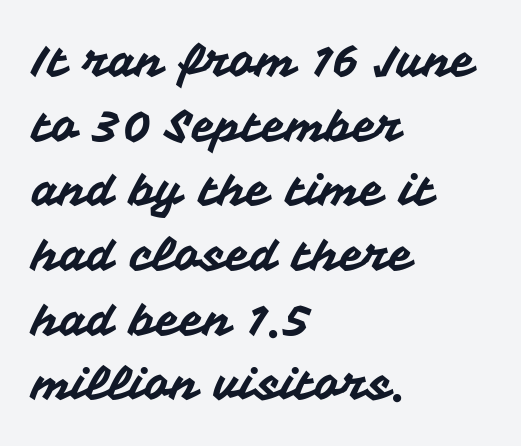
Q: Is the text italic (slanted)? A: Yes.
Q: Is the typeface a serif or a sans-serif typeface? A: Sans-serif.
Q: Is the text underlined? A: No.
Q: How is the paragraph aligned? A: Left-aligned.
Q: Is the spacing between letters normal or unusually wide? A: Normal.
Q: Is the spacing between lines tight, normal or loose? A: Normal.
Q: Width (condensed, normal, or wide)? A: Normal.
Q: Stroke contrast? A: Medium.
Q: x-height? A: Medium.
Q: Monospaced? A: No.
